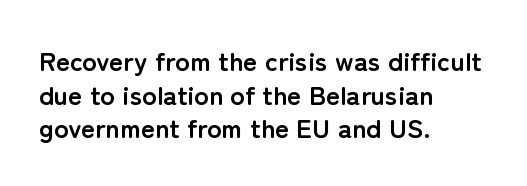
The image shows 27 px bold type, upright; set left-aligned, normal line spacing (1.25x), normal letter spacing, not underlined.
